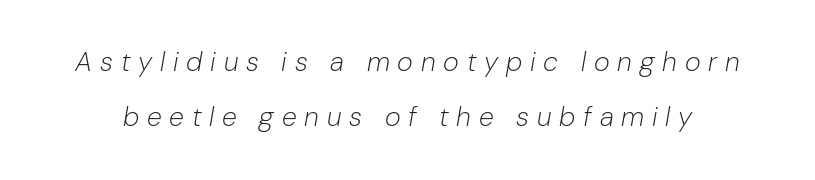
{"italic": "yes", "lean": "right", "slant_degrees": 10, "bold": "no", "underline": "no", "line_spacing": "loose", "line_spacing_ratio": 2.05, "letter_spacing": "wide", "letter_spacing_em": 0.29, "glyph_px": 27}
